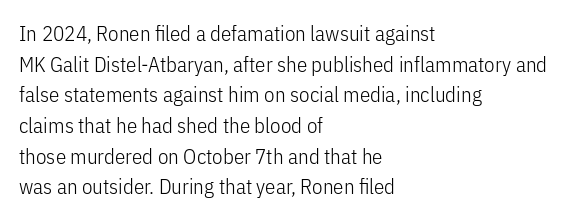
{"italic": "no", "bold": "no", "underline": "no", "align": "left", "line_spacing": "normal", "line_spacing_ratio": 1.46, "letter_spacing": "normal", "letter_spacing_em": 0.0, "glyph_px": 21}
